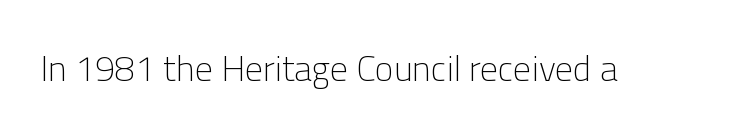
The image shows 36 px light sans-serif type, upright; set normal letter spacing, not underlined; low stroke contrast and a medium x-height.
